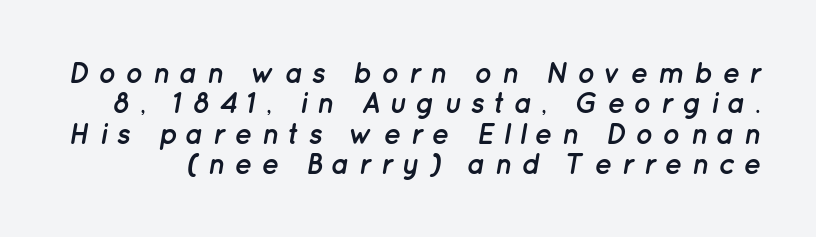
The image shows 29 px semibold type, italic (leaning right); set tight line spacing (1.05x), unusually wide letter spacing (+0.31 em), not underlined; low stroke contrast and a medium x-height.
